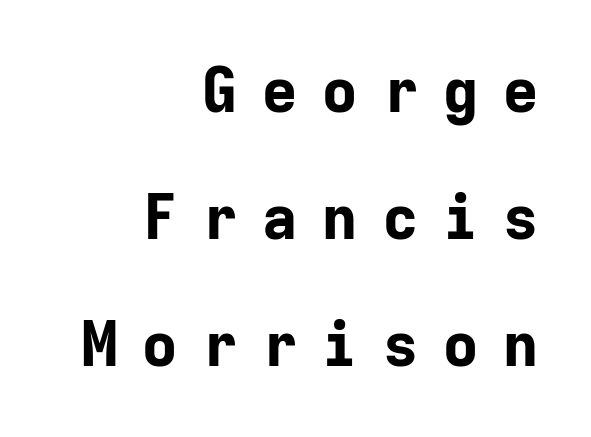
The image shows 62 px bold sans-serif type, upright, monospaced; set right-aligned, loose line spacing (2.05x), unusually wide letter spacing (+0.37 em), not underlined; low stroke contrast and a medium x-height.
